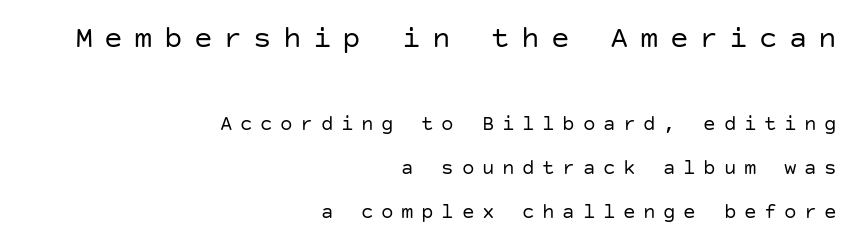
{"serif": "no", "italic": "no", "bold": "no", "weight": "regular", "width": "normal", "stroke_contrast": "low", "x_height": "large", "underline": "no", "align": "right", "line_spacing": "loose", "line_spacing_ratio": 2.1, "letter_spacing": "wide", "letter_spacing_em": 0.36, "larger_block": "first", "size_ratio": 1.48, "glyph_px": 31}
